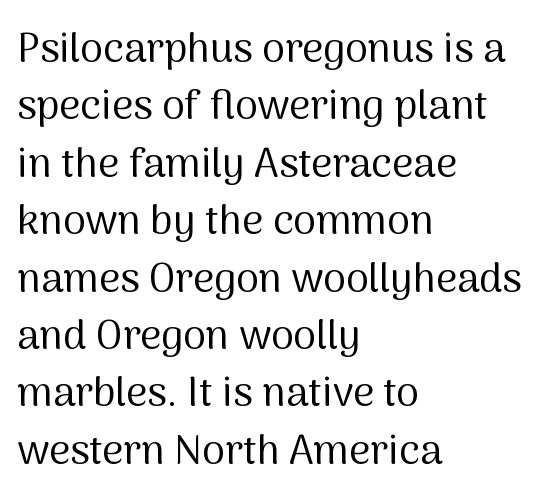
The image shows 41 px regular-weight sans-serif type, upright; set left-aligned, normal line spacing (1.4x), normal letter spacing, not underlined; medium stroke contrast and a medium x-height.
